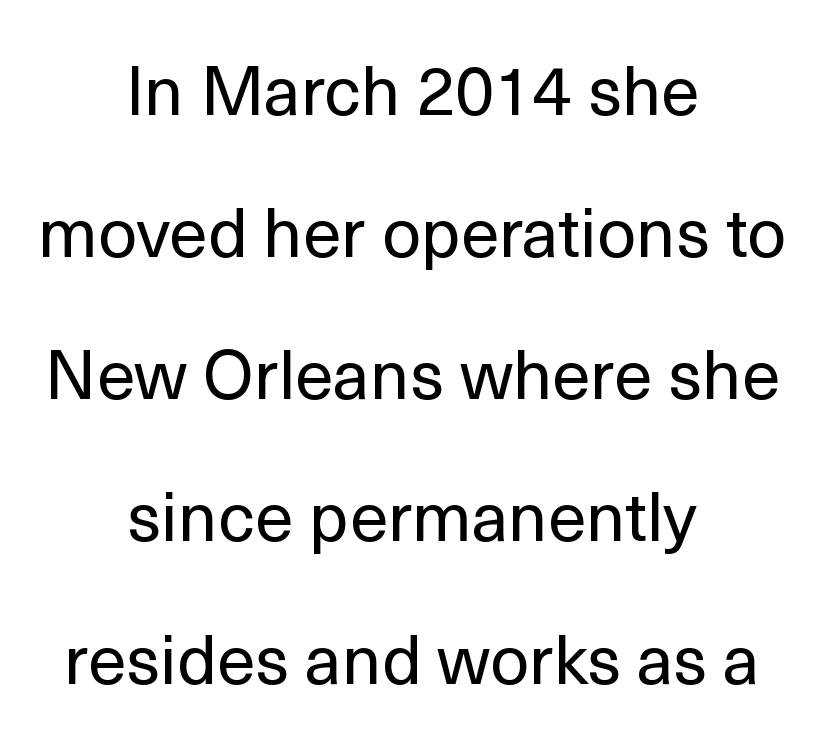
{"serif": "no", "italic": "no", "bold": "no", "weight": "regular", "width": "normal", "x_height": "medium", "monospaced": "no", "underline": "no", "align": "center", "line_spacing": "loose", "line_spacing_ratio": 2.06, "letter_spacing": "normal", "letter_spacing_em": 0.0, "glyph_px": 69}
